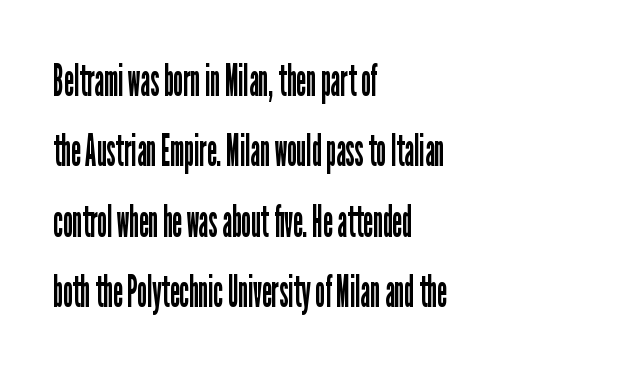
{"serif": "no", "italic": "no", "bold": "no", "weight": "regular", "width": "condensed", "stroke_contrast": "low", "x_height": "medium", "monospaced": "no", "underline": "no", "align": "left", "line_spacing": "normal", "line_spacing_ratio": 1.6, "letter_spacing": "normal", "letter_spacing_em": 0.0, "glyph_px": 44}
